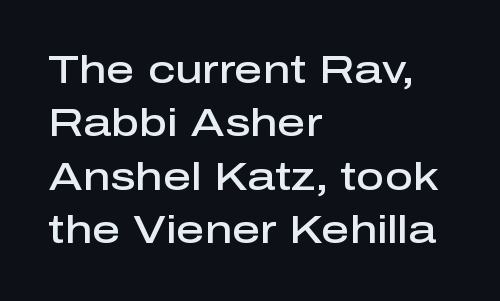
The image shows 39 px semibold sans-serif type, upright; set left-aligned, normal line spacing (1.37x), normal letter spacing, not underlined; low stroke contrast and a medium x-height.
